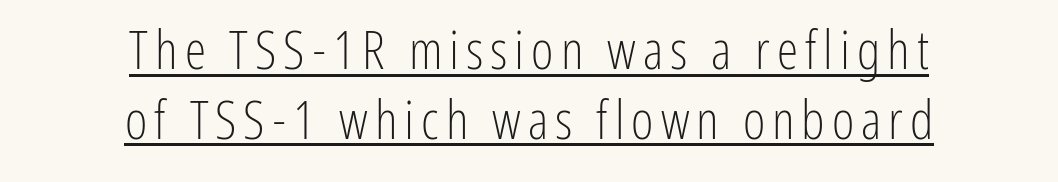
{"serif": "no", "italic": "no", "bold": "no", "weight": "light", "width": "condensed", "stroke_contrast": "low", "x_height": "medium", "monospaced": "no", "underline": "yes", "align": "center", "line_spacing": "normal", "line_spacing_ratio": 1.29, "glyph_px": 54}
